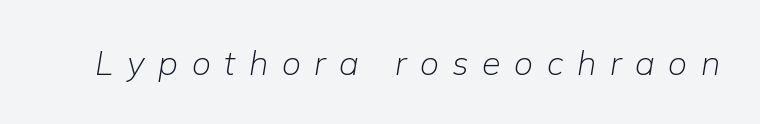
A typesetter would mark this as italic. No extra ink here — the face is not bold. Loose tracking; the words dissolve into strings of separated letters. Is this a fixed-width face? No — the glyphs have proportional, varying widths. Type without underlining.
